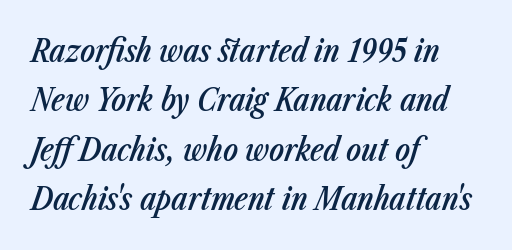
The image shows 31 px semibold, condensed type, italic (leaning right); set left-aligned, normal line spacing (1.59x), normal letter spacing, not underlined; low stroke contrast and a medium x-height.
